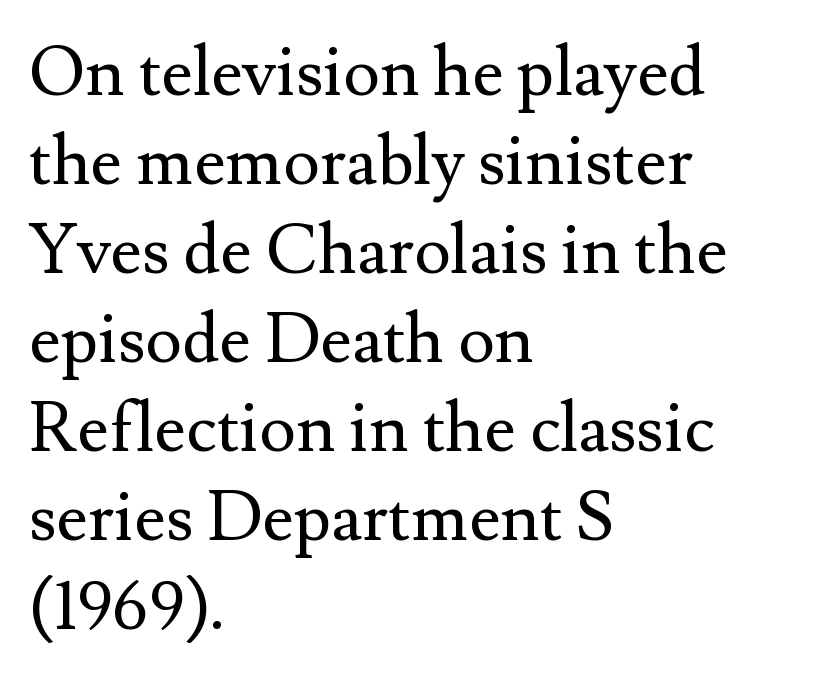
The space between consecutive lines is moderate. The rendering uses natural spacing where letterforms have individual widths. This sample is left-justified, so line endings fall wherever the words run out. Note: serifs present on the glyphs. Posture: straight, roman, zero tilt.
